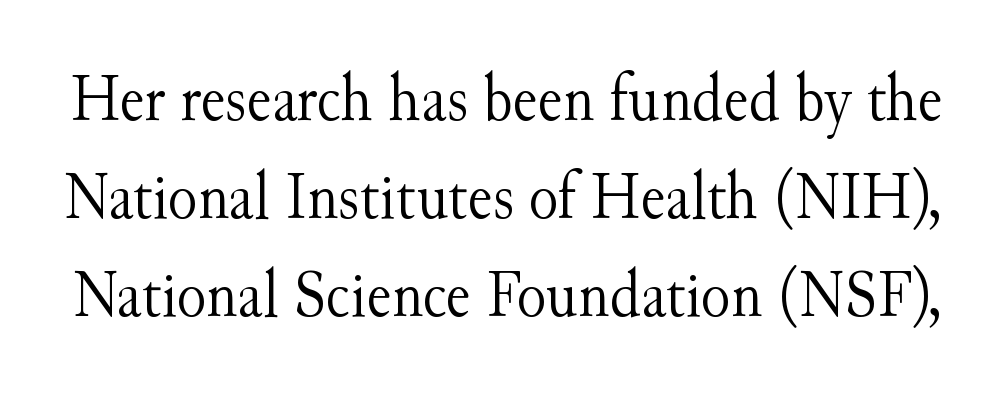
The image shows 68 px light serif type, upright; set normal line spacing (1.44x), normal letter spacing, not underlined; medium stroke contrast and a small x-height.
